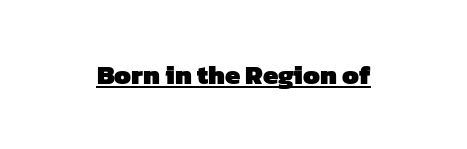
The image shows 27 px bold type; set normal letter spacing, underlined.
